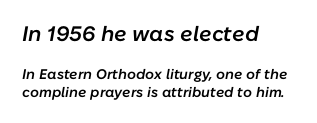
Q: Is the text bold? A: Semi-bold.
Q: Is the text italic (slanted)? A: Yes, it leans right by about 10 degrees.
Q: Is the text underlined? A: No.
Q: How is the paragraph aligned? A: Left-aligned.
Q: Is the spacing between letters normal or unusually wide? A: Normal.
Q: Is the spacing between lines tight, normal or loose? A: Normal.
Q: Which block of text is set in a larger size, the first (top) or the second (bottom)? A: The first (top) one.
